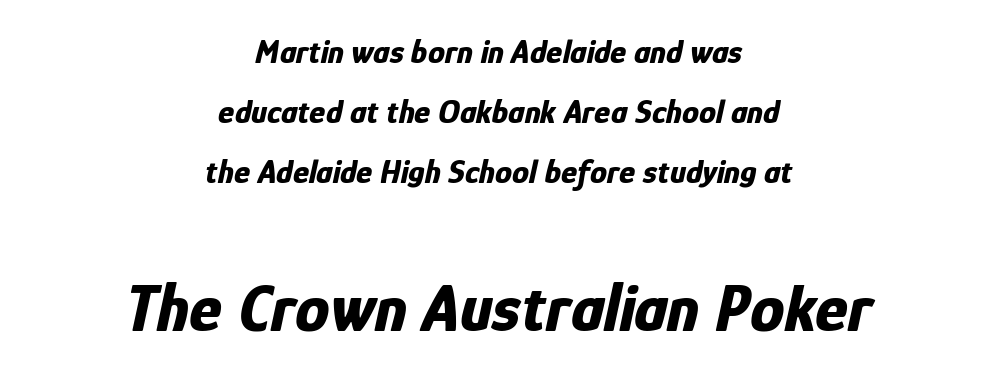
Q: Is the text bold? A: Yes.
Q: Is the text italic (slanted)? A: Yes, it leans right by about 12 degrees.
Q: Is the text underlined? A: No.
Q: How is the paragraph aligned? A: Centered.
Q: Is the spacing between letters normal or unusually wide? A: Normal.
Q: Which block of text is set in a larger size, the first (top) or the second (bottom)? A: The second (bottom) one.
Q: Width (condensed, normal, or wide)? A: Condensed.
Q: Stroke contrast? A: Low.
Q: x-height? A: Medium.
Q: Monospaced? A: No.
